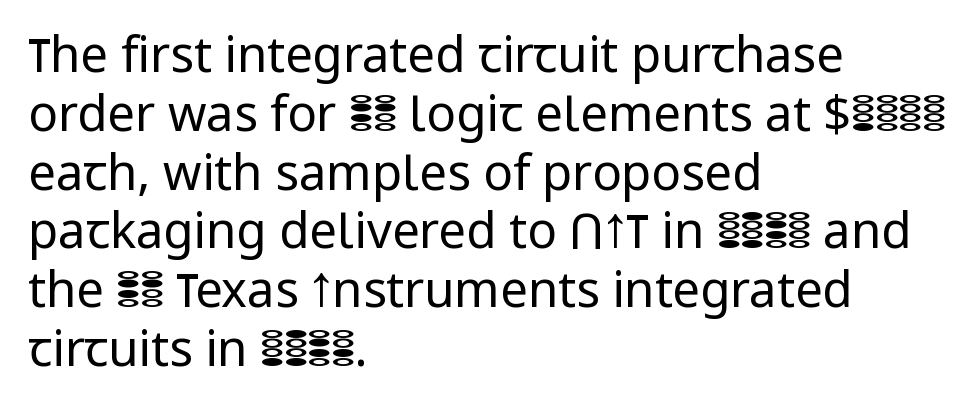
Q: Is the text bold? A: No.
Q: Is the text italic (slanted)? A: No, it is upright.
Q: Is the typeface a serif or a sans-serif typeface? A: Sans-serif.
Q: Is the text underlined? A: No.
Q: How is the paragraph aligned? A: Left-aligned.
Q: Is the spacing between letters normal or unusually wide? A: Normal.
Q: Width (condensed, normal, or wide)? A: Normal.
Q: Stroke contrast? A: Low.
Q: x-height? A: Medium.
Q: Monospaced? A: No.
